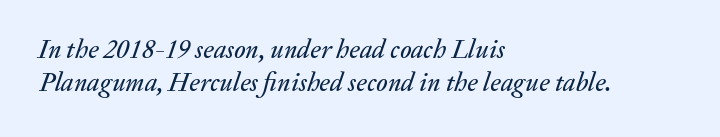
{"italic": "yes", "lean": "right", "slant_degrees": 20, "underline": "no", "align": "left", "line_spacing": "normal", "line_spacing_ratio": 1.27, "letter_spacing": "normal", "letter_spacing_em": 0.0, "glyph_px": 26}
